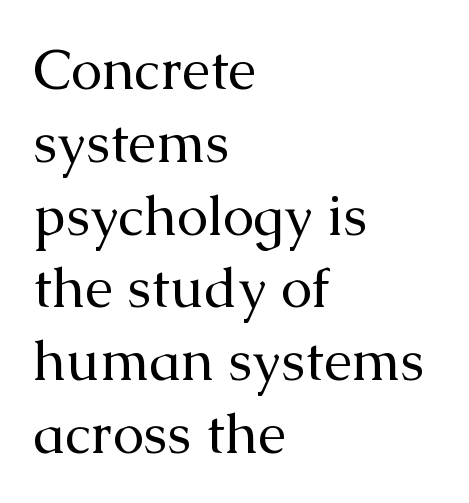
Q: Is the text bold? A: No.
Q: Is the text italic (slanted)? A: No, it is upright.
Q: Is the typeface a serif or a sans-serif typeface? A: Serif.
Q: Is the text underlined? A: No.
Q: How is the paragraph aligned? A: Left-aligned.
Q: Is the spacing between letters normal or unusually wide? A: Normal.
Q: Is the spacing between lines tight, normal or loose? A: Normal.
Q: Width (condensed, normal, or wide)? A: Normal.
Q: Stroke contrast? A: Medium.
Q: x-height? A: Medium.
Q: Monospaced? A: No.
